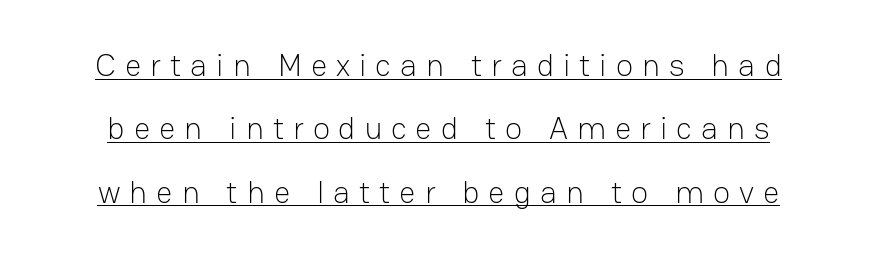
Q: Is the text bold? A: No.
Q: Is the text italic (slanted)? A: No, it is upright.
Q: Is the typeface a serif or a sans-serif typeface? A: Sans-serif.
Q: Is the text underlined? A: Yes.
Q: Is the spacing between letters normal or unusually wide? A: Unusually wide.
Q: Is the spacing between lines tight, normal or loose? A: Loose.
Q: Width (condensed, normal, or wide)? A: Normal.
Q: Stroke contrast? A: Low.
Q: x-height? A: Medium.
Q: Monospaced? A: No.
